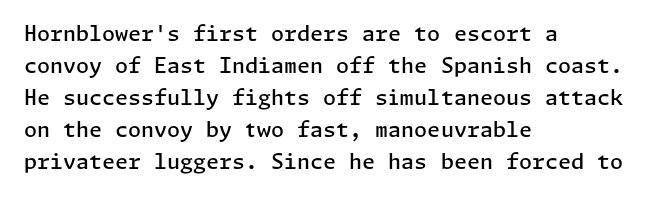
The image shows 21 px text type, upright; set left-aligned, normal line spacing (1.52x), normal letter spacing, not underlined.
